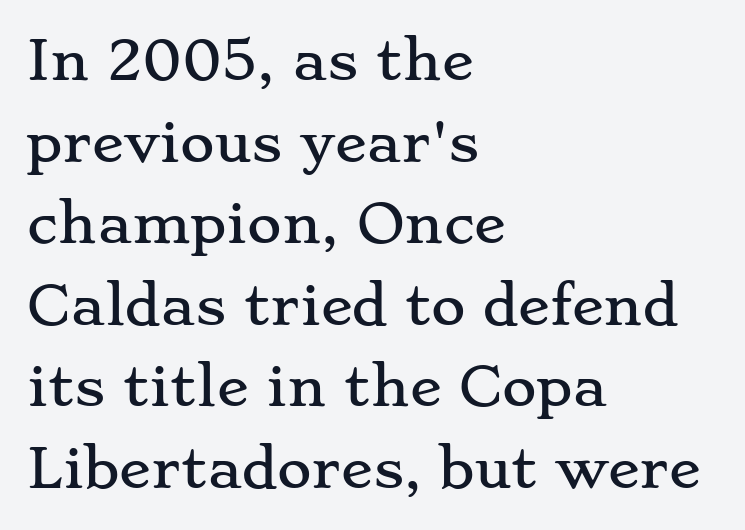
Q: Is the text italic (slanted)? A: No, it is upright.
Q: Is the typeface a serif or a sans-serif typeface? A: Serif.
Q: Is the text underlined? A: No.
Q: How is the paragraph aligned? A: Left-aligned.
Q: Is the spacing between letters normal or unusually wide? A: Normal.
Q: Is the spacing between lines tight, normal or loose? A: Normal.
Q: Width (condensed, normal, or wide)? A: Wide.
Q: Stroke contrast? A: Low.
Q: x-height? A: Small.
Q: Monospaced? A: No.
